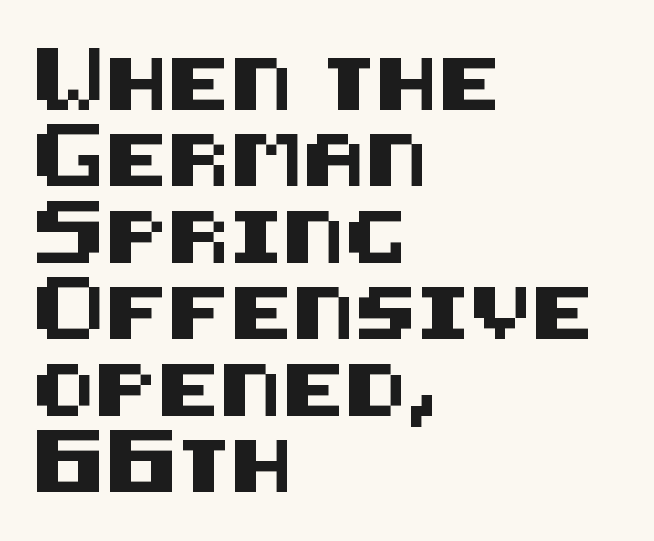
Q: Is the text italic (slanted)? A: No, it is upright.
Q: Is the typeface a serif or a sans-serif typeface? A: Sans-serif.
Q: Is the text underlined? A: No.
Q: How is the paragraph aligned? A: Left-aligned.
Q: Is the spacing between letters normal or unusually wide? A: Normal.
Q: Is the spacing between lines tight, normal or loose? A: Normal.
Q: Width (condensed, normal, or wide)? A: Normal.
Q: Stroke contrast? A: Medium.
Q: x-height? A: Large.
